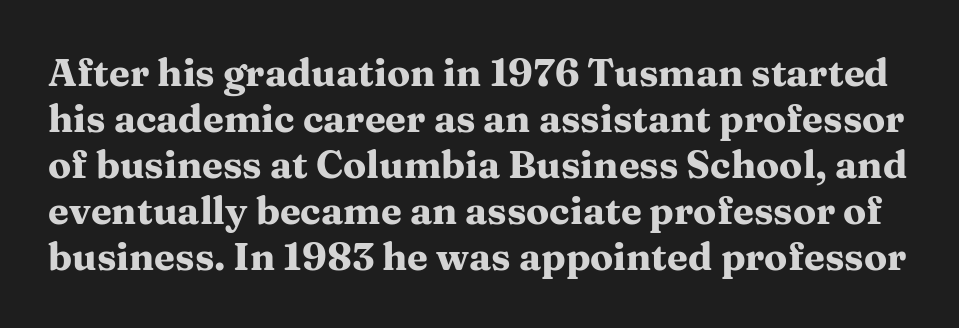
{"serif": "yes", "italic": "no", "bold": "yes", "weight": "heavy", "width": "wide", "stroke_contrast": "medium", "x_height": "medium", "monospaced": "no", "underline": "no", "line_spacing_ratio": 1.21, "letter_spacing": "normal", "letter_spacing_em": 0.0, "glyph_px": 38}
